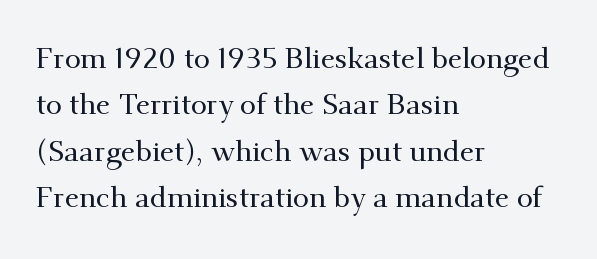
The image shows 29 px serif type, upright; set left-aligned, normal line spacing (1.6x), normal letter spacing, not underlined; medium stroke contrast and a small x-height.
